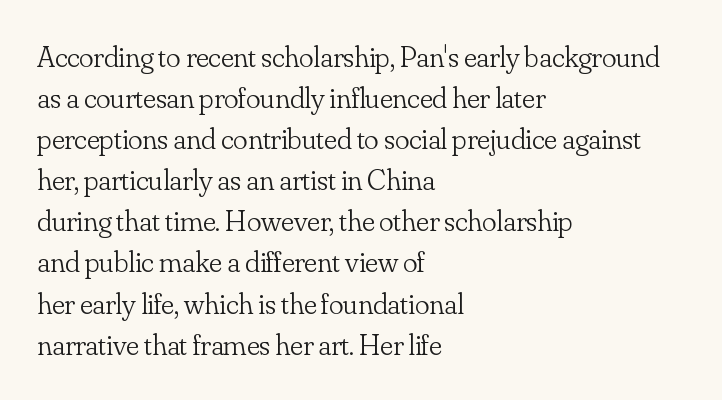
Reading down the column, the eye jumps a familiar distance to each next line. Unbolded letterforms with no extra heft. Anything drawn beneath the words? Only blank space. This rendering leaves character spacing at its baseline value. Characters remain perfectly vertical along every line. A typesetter would label this face a serif.
